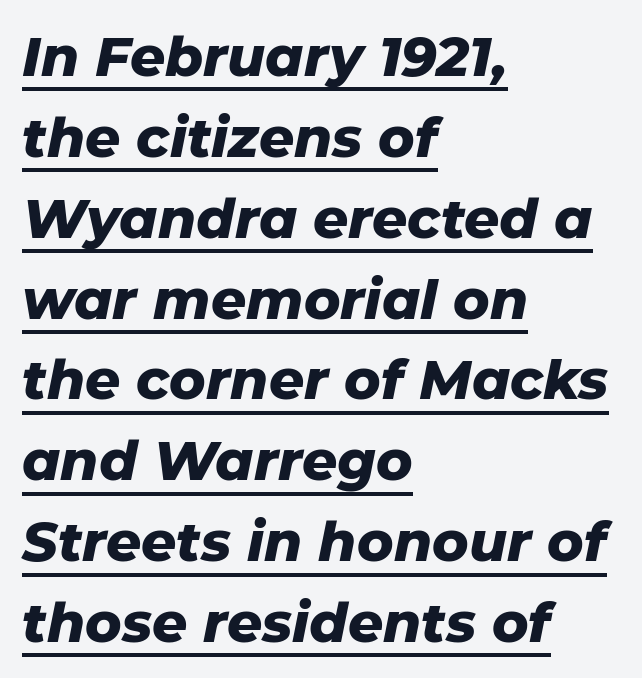
The image shows 55 px heavy type, italic (leaning right); set left-aligned, normal line spacing (1.47x), normal letter spacing, underlined; low stroke contrast and a medium x-height.
